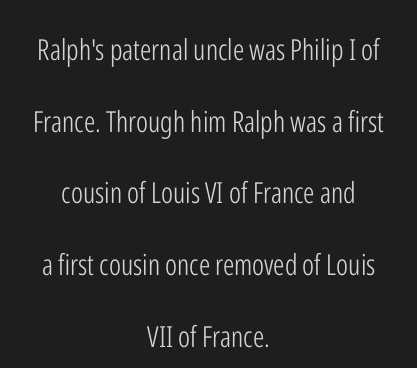
The lettering holds an erect, upright posture throughout. A great deal of white space separates one row of letters from the next. Glance below the letters and you will spot only blank space. The compositor balanced each line on the midline. Varying glyph widths throughout — classic text-font behaviour. The strokes are not fattened; the text isn't bold.
